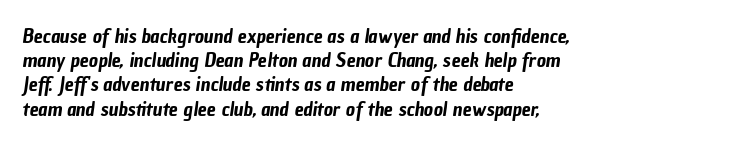
Q: Is the text underlined? A: No.
Q: How is the paragraph aligned? A: Left-aligned.
Q: Is the spacing between letters normal or unusually wide? A: Normal.
